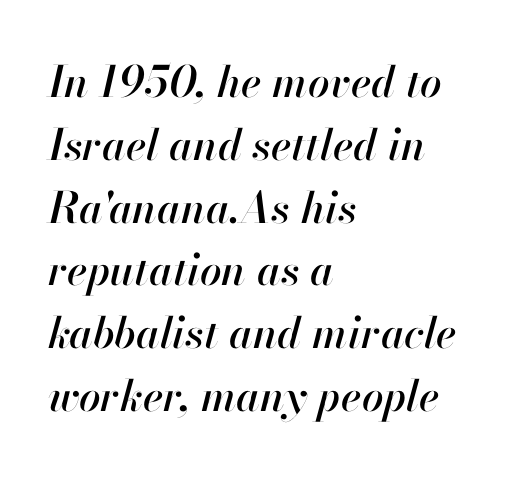
Q: Is the text italic (slanted)? A: Yes, it leans right by about 13 degrees.
Q: Is the text underlined? A: No.
Q: How is the paragraph aligned? A: Left-aligned.
Q: Is the spacing between letters normal or unusually wide? A: Normal.
Q: Is the spacing between lines tight, normal or loose? A: Normal.
Q: Width (condensed, normal, or wide)? A: Normal.
Q: Stroke contrast? A: High.
Q: x-height? A: Small.
Q: Monospaced? A: No.
